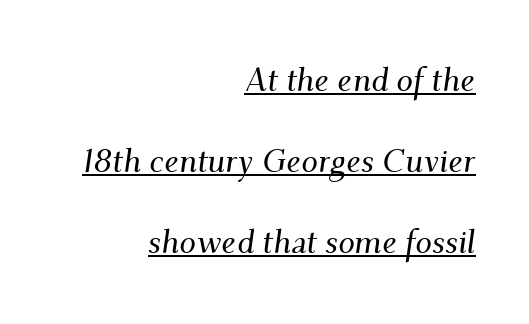
Each letter keeps its own natural width here, so spacing adapts to shape. Little horizontal feet cap the strokes, marking this as serif type. The face used here appears with an underline applied. Right-aligned paragraph, ragged on the left. A typesetter would call this zero additional tracking.
